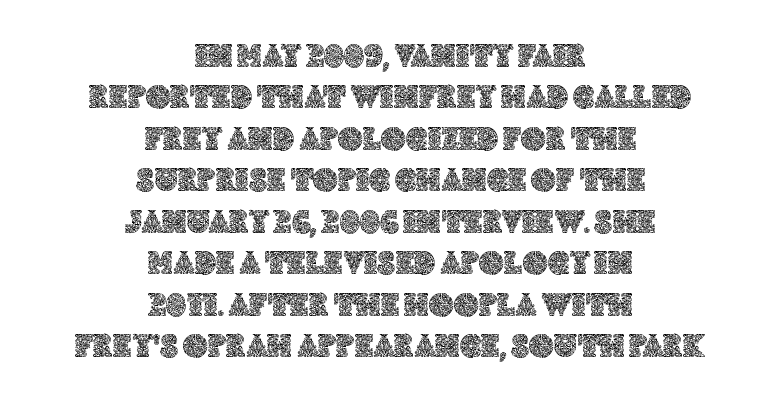
Q: Is the text italic (slanted)? A: No, it is upright.
Q: Is the text underlined? A: No.
Q: How is the paragraph aligned? A: Centered.
Q: Is the spacing between letters normal or unusually wide? A: Normal.
Q: Width (condensed, normal, or wide)? A: Normal.
Q: x-height? A: Large.
Q: Monospaced? A: No.
